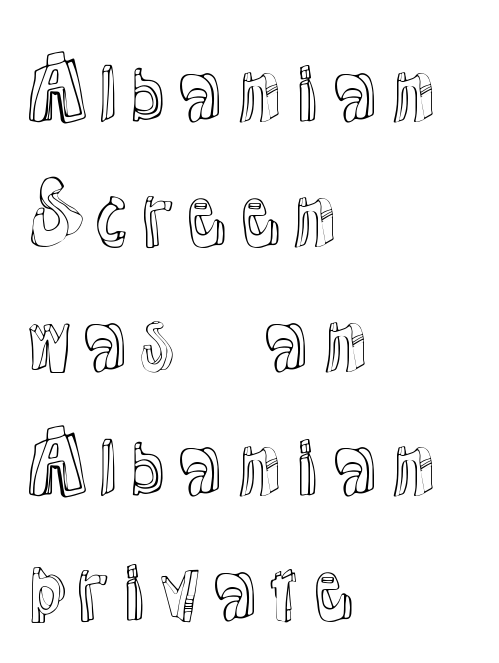
The image shows 79 px text type, upright; set left-aligned, normal line spacing (1.58x), normal letter spacing, not underlined; a medium x-height.
